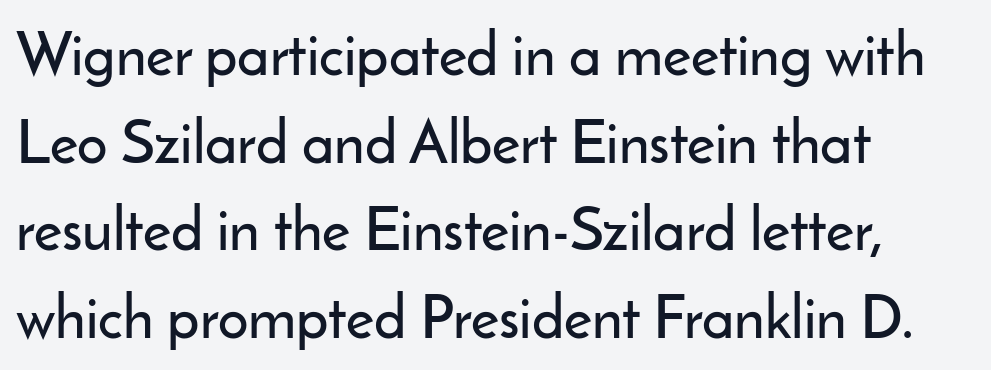
Q: Is the text italic (slanted)? A: No, it is upright.
Q: Is the typeface a serif or a sans-serif typeface? A: Sans-serif.
Q: Is the text underlined? A: No.
Q: How is the paragraph aligned? A: Left-aligned.
Q: Is the spacing between letters normal or unusually wide? A: Normal.
Q: Is the spacing between lines tight, normal or loose? A: Normal.
Q: Width (condensed, normal, or wide)? A: Normal.
Q: Stroke contrast? A: Low.
Q: x-height? A: Small.
Q: Monospaced? A: No.
